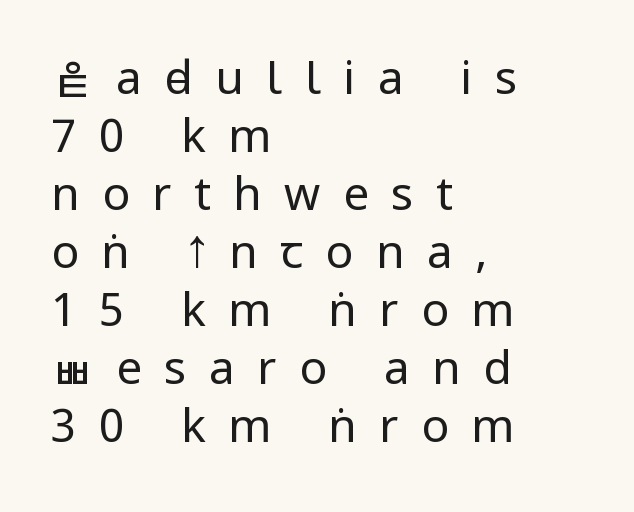
The image shows 46 px regular-weight, condensed sans-serif type, upright; set left-aligned, normal line spacing (1.26x), unusually wide letter spacing (+0.49 em), not underlined; low stroke contrast.
